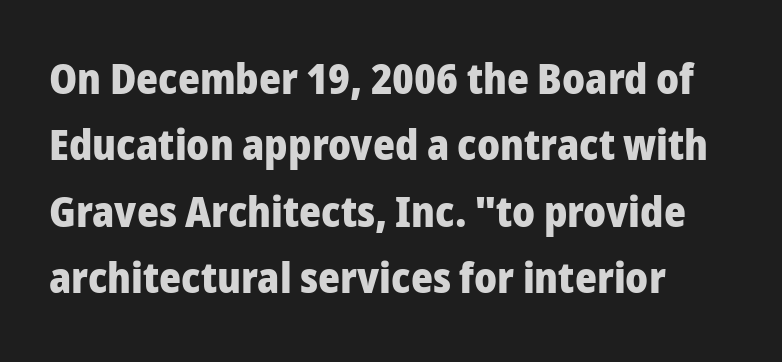
The image shows 42 px heavy sans-serif type, upright; set normal line spacing (1.58x), normal letter spacing, not underlined; low stroke contrast and a medium x-height.
